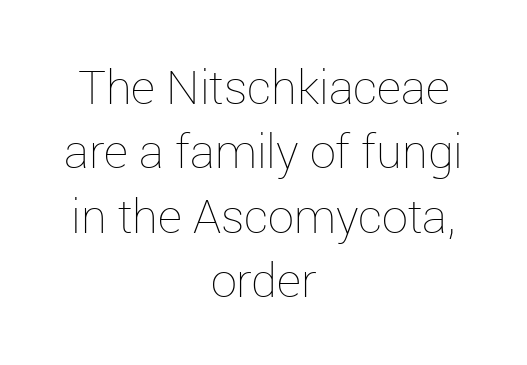
{"italic": "no", "bold": "no", "weight": "thin", "width": "normal", "stroke_contrast": "low", "x_height": "medium", "monospaced": "no", "underline": "no", "align": "center", "line_spacing": "normal", "line_spacing_ratio": 1.37, "letter_spacing": "normal", "letter_spacing_em": 0.0, "glyph_px": 47}
